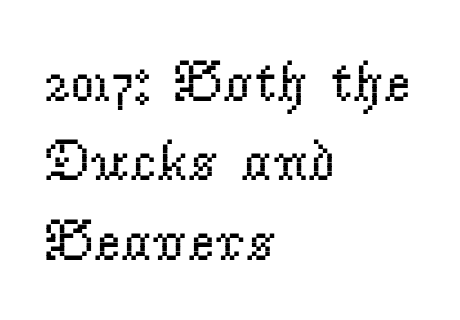
{"serif": "yes", "italic": "no", "bold": "no", "weight": "regular", "width": "normal", "stroke_contrast": "low", "x_height": "small", "monospaced": "no", "underline": "no", "align": "left", "line_spacing": "normal", "line_spacing_ratio": 1.37, "letter_spacing": "normal", "letter_spacing_em": 0.0, "glyph_px": 58}
